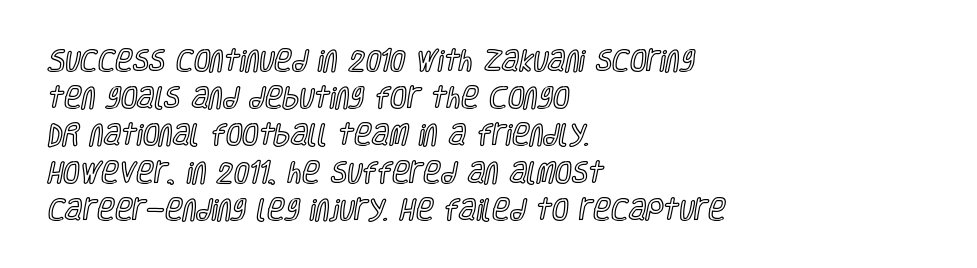
Q: Is the text italic (slanted)? A: Yes.
Q: Is the text underlined? A: No.
Q: How is the paragraph aligned? A: Left-aligned.
Q: Is the spacing between letters normal or unusually wide? A: Normal.
Q: Is the spacing between lines tight, normal or loose? A: Normal.
